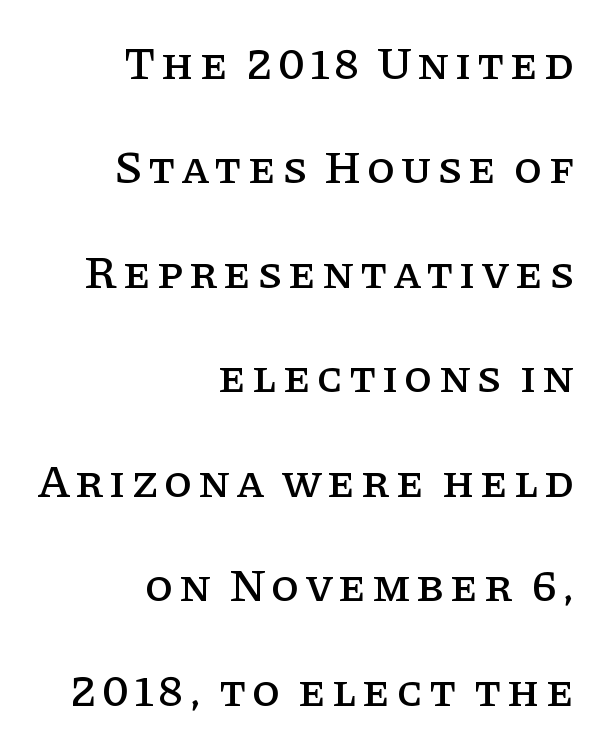
{"serif": "yes", "italic": "no", "width": "normal", "stroke_contrast": "low", "x_height": "large", "monospaced": "no", "underline": "no", "align": "right", "line_spacing": "loose", "line_spacing_ratio": 2.27, "glyph_px": 46}
